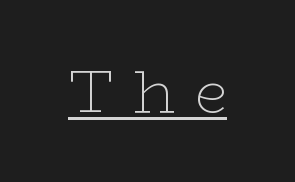
This rendering features underlined lettering. Vertical stems look standard width or narrower in stroke. You could not count columns in this text — the font is proportionally spaced. A typesetter would mark this as roman, not italic.
